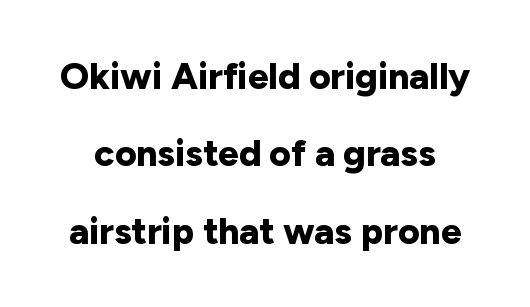
{"serif": "no", "italic": "no", "bold": "yes", "weight": "bold", "width": "normal", "stroke_contrast": "low", "x_height": "medium", "monospaced": "no", "underline": "no", "line_spacing": "loose", "line_spacing_ratio": 2.09, "letter_spacing": "normal", "letter_spacing_em": 0.0, "glyph_px": 37}
